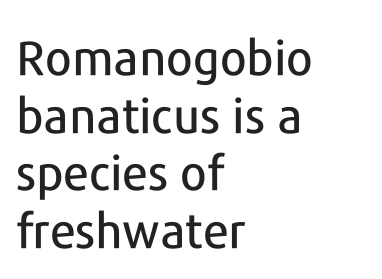
{"serif": "no", "italic": "no", "width": "normal", "stroke_contrast": "low", "x_height": "medium", "monospaced": "no", "underline": "no", "align": "left", "line_spacing_ratio": 1.2, "letter_spacing": "normal", "letter_spacing_em": 0.0, "glyph_px": 48}
